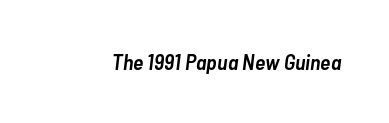
The image shows 22 px text type, italic (leaning right); set normal letter spacing, not underlined.
